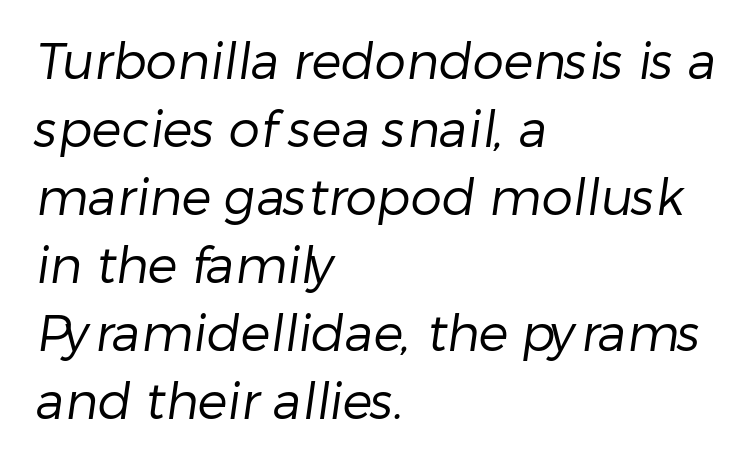
Which margin do the lines hug? The left one — the right edge is uneven. Words appear dense and cohesive because spacing is normal. These lines are rendered in a variable-pitch font. Honestly, there is no underline to notice here at all.
